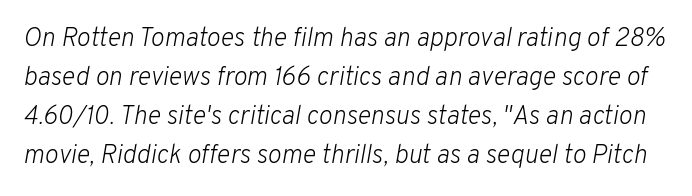
{"italic": "yes", "lean": "right", "slant_degrees": 10, "bold": "no", "underline": "no", "line_spacing": "normal", "line_spacing_ratio": 1.5, "letter_spacing": "normal", "letter_spacing_em": 0.0, "glyph_px": 26}
